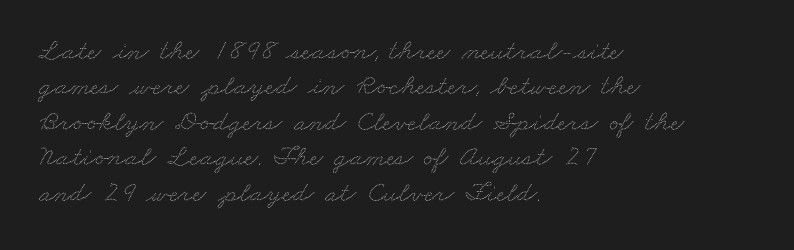
Q: Is the text underlined? A: No.
Q: How is the paragraph aligned? A: Left-aligned.
Q: Is the spacing between letters normal or unusually wide? A: Normal.
Q: Width (condensed, normal, or wide)? A: Wide.
Q: Stroke contrast? A: Low.
Q: x-height? A: Small.
Q: Monospaced? A: No.
